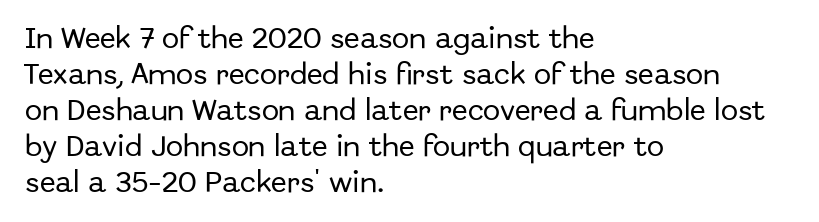
Q: Is the text italic (slanted)? A: No, it is upright.
Q: Is the text underlined? A: No.
Q: How is the paragraph aligned? A: Left-aligned.
Q: Is the spacing between letters normal or unusually wide? A: Normal.
Q: Is the spacing between lines tight, normal or loose? A: Normal.
